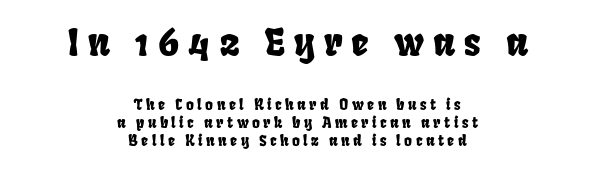
This sample uses expanded letter spacing, leaving extra air between glyphs. This rendering uses center alignment, leaving both contours irregular but symmetric. This sample has the flowing, uneven cadence of proportional lettering. The passage shown is not underscored anywhere. Whoever set this made the first block the dominant, larger element.
